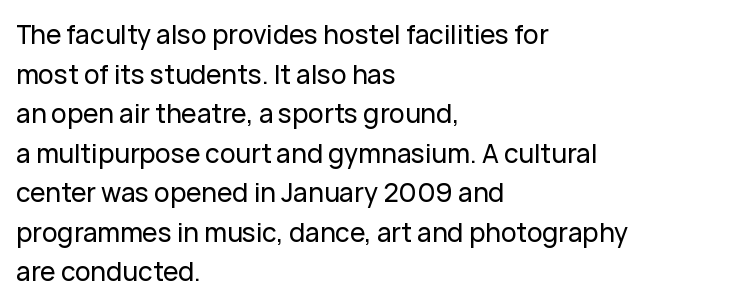
Interline gaps are of average width in this sample. The type sits square on the baseline with zero lean. Just letters on the line, the space beneath them empty. Students, note that the glyphs here touch the page at normal intervals. The rendering anchors every line to the left-hand side.
